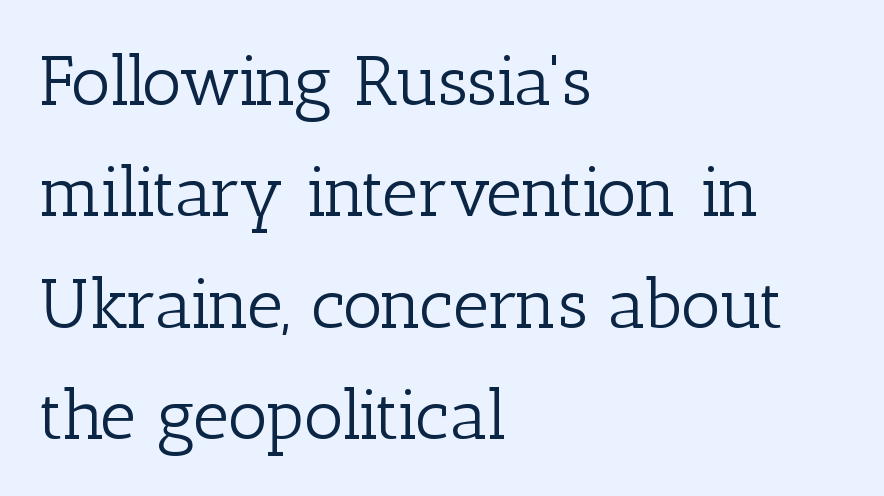
The image shows 70 px light serif type, upright; set left-aligned, normal line spacing (1.59x), normal letter spacing, not underlined; low stroke contrast and a medium x-height.
